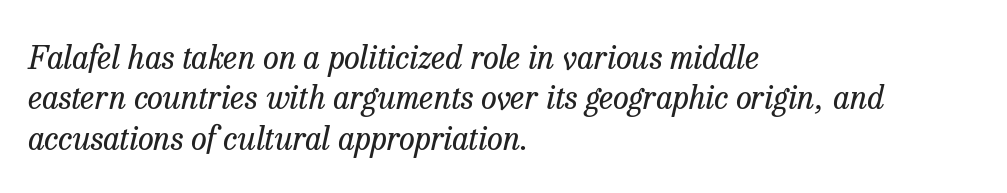
The lines are quadded left. The axis of the letterforms is tilted away from vertical. Observe the serifs anchoring each vertical stroke in this sample. The passage shown is not bold in any degree. Words float on clear page, feet unadorned.
